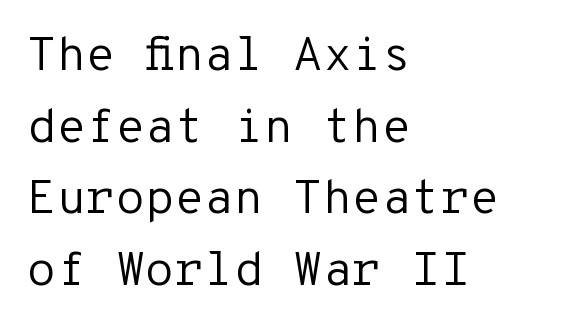
Underline: absent. The face used here is a sans, in the tradition of grotesques and geometrics. The letters sit at their default tracking, neither squeezed nor spread. Weight: regular or lighter. Note the uniform advance width — an 'i' takes as much space as an 'm'. The letters stand upright; this is a roman face.
